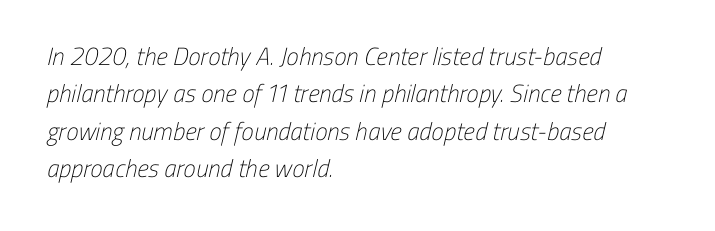
{"bold": "no", "underline": "no", "align": "left", "line_spacing": "normal", "line_spacing_ratio": 1.5, "letter_spacing": "normal", "letter_spacing_em": 0.0, "glyph_px": 25}
